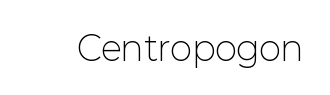
The image shows 34 px light sans-serif type, upright; set normal letter spacing, not underlined; low stroke contrast and a medium x-height.
